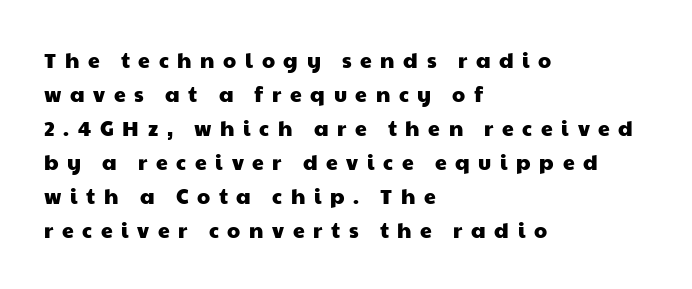
{"underline": "no", "align": "left", "line_spacing": "normal", "line_spacing_ratio": 1.62, "letter_spacing": "wide", "letter_spacing_em": 0.41, "glyph_px": 21}
